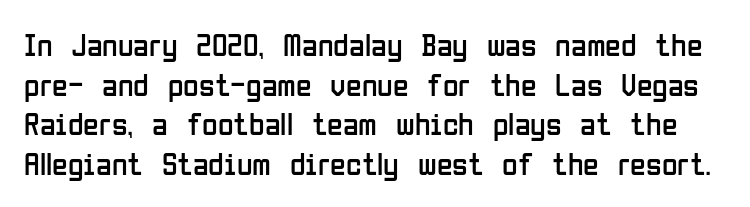
{"serif": "no", "italic": "no", "bold": "no", "weight": "regular", "width": "condensed", "stroke_contrast": "low", "x_height": "medium", "monospaced": "no", "underline": "no", "line_spacing_ratio": 1.24, "letter_spacing": "normal", "letter_spacing_em": 0.0, "glyph_px": 32}
